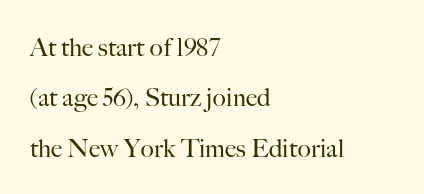
The image shows 25 px text type, upright; set left-aligned, loose line spacing (2.02x), normal letter spacing, not underlined.
